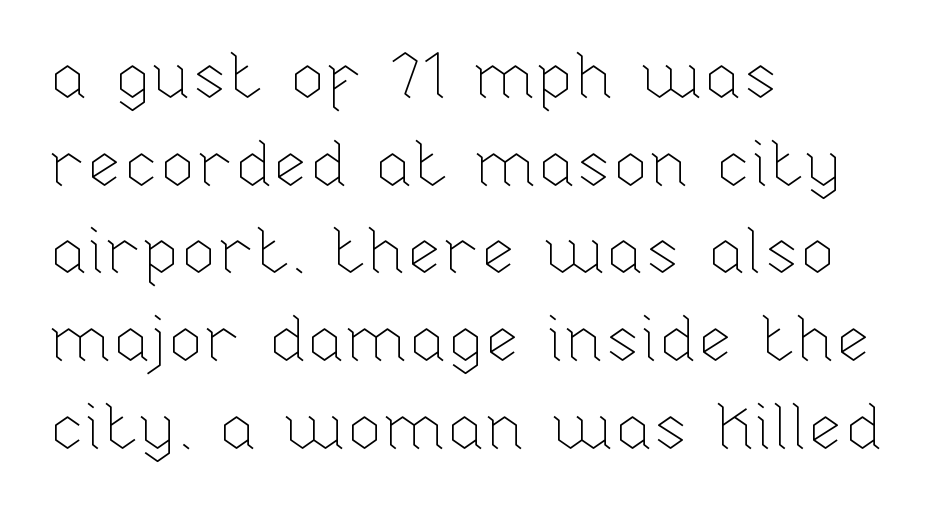
Letter spacing: default. The passage shown is not bold in any degree. The typography opts for an upright posture over an oblique one. The specimen omits any rule beneath the text block's lines. Regular leading. If you drew a ruler down the left edge, every line would touch it.
